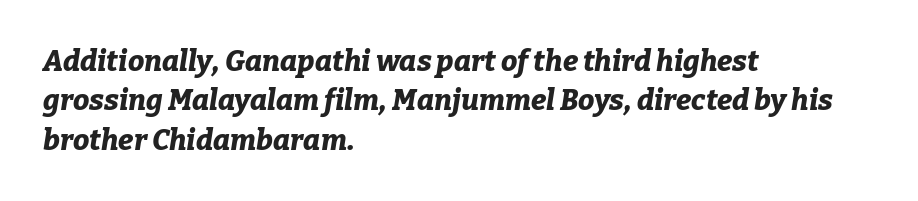
The image shows 29 px bold type, italic (leaning right); set left-aligned, normal line spacing (1.36x), normal letter spacing, not underlined; low stroke contrast and a medium x-height.
